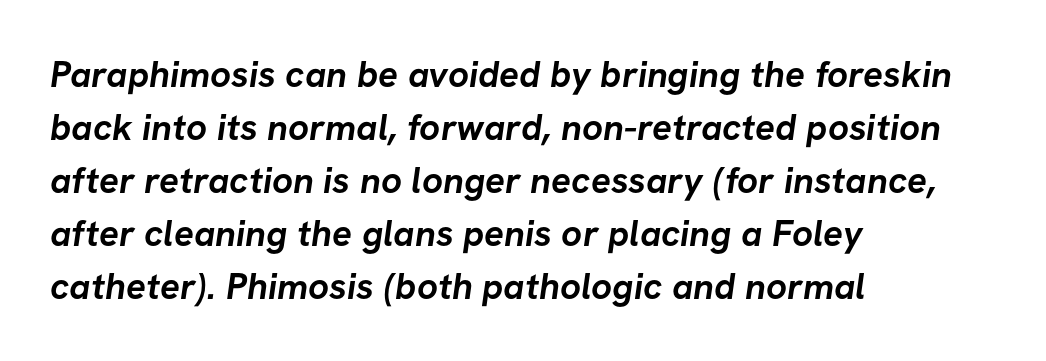
Q: Is the text bold? A: Yes.
Q: Is the typeface a serif or a sans-serif typeface? A: Sans-serif.
Q: Is the text underlined? A: No.
Q: How is the paragraph aligned? A: Left-aligned.
Q: Is the spacing between letters normal or unusually wide? A: Normal.
Q: Is the spacing between lines tight, normal or loose? A: Normal.
Q: Width (condensed, normal, or wide)? A: Normal.
Q: Stroke contrast? A: Low.
Q: x-height? A: Medium.
Q: Monospaced? A: No.
